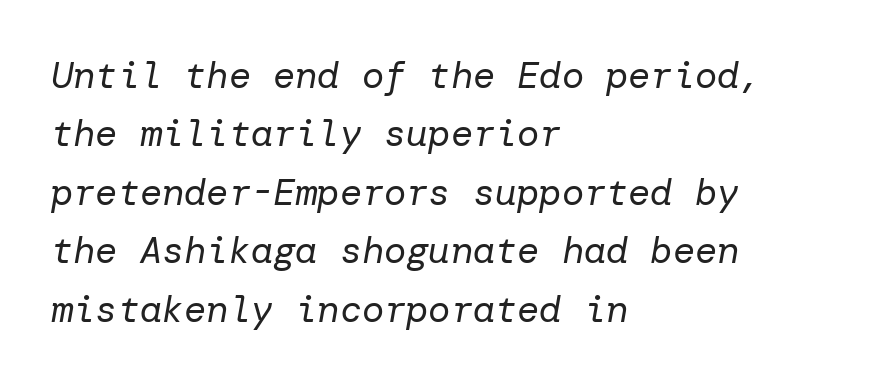
{"italic": "yes", "lean": "right", "slant_degrees": 10, "bold": "no", "weight": "regular", "width": "normal", "stroke_contrast": "low", "x_height": "medium", "underline": "no", "align": "left", "line_spacing": "normal", "line_spacing_ratio": 1.58, "letter_spacing": "normal", "letter_spacing_em": 0.0, "glyph_px": 37}
